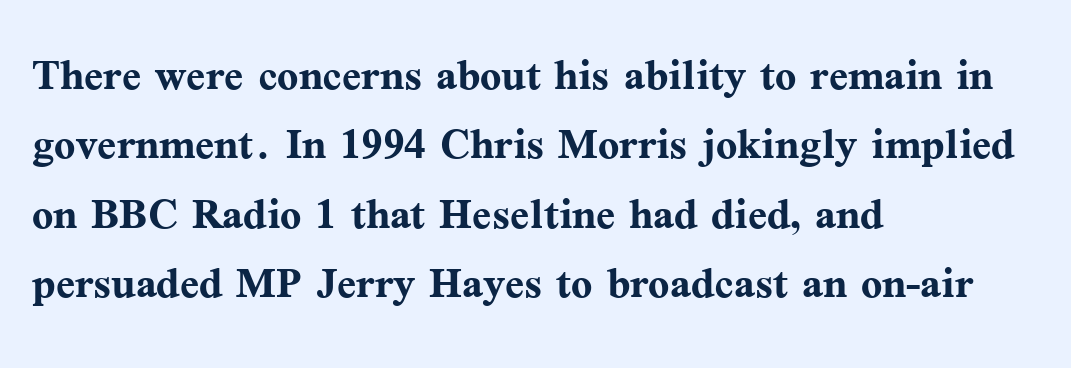
Heft: maximum for text — a bold. The face used here is proportionally spaced, like ordinary book or web type. A roman cut, with each character standing at attention. The line texture is even and compact thanks to regular tracking. Unmarked baselines from the first word to the last. These lines are composed in type with serifs.
